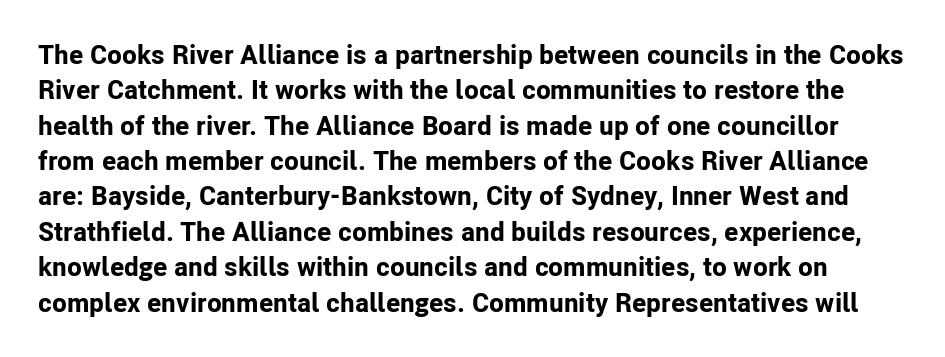
{"italic": "no", "bold": "yes", "underline": "no", "line_spacing": "normal", "line_spacing_ratio": 1.31, "letter_spacing": "normal", "letter_spacing_em": 0.0, "glyph_px": 27}
